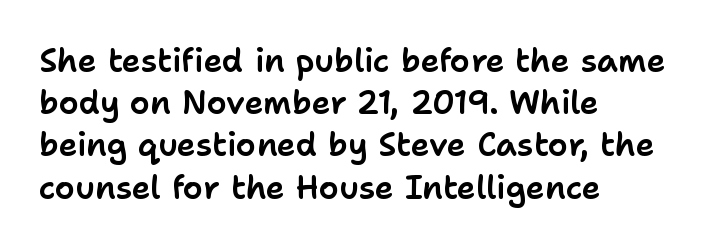
{"serif": "no", "italic": "no", "width": "normal", "stroke_contrast": "low", "x_height": "medium", "monospaced": "no", "underline": "no", "align": "left", "line_spacing": "normal", "line_spacing_ratio": 1.32, "letter_spacing": "normal", "letter_spacing_em": 0.0, "glyph_px": 32}
